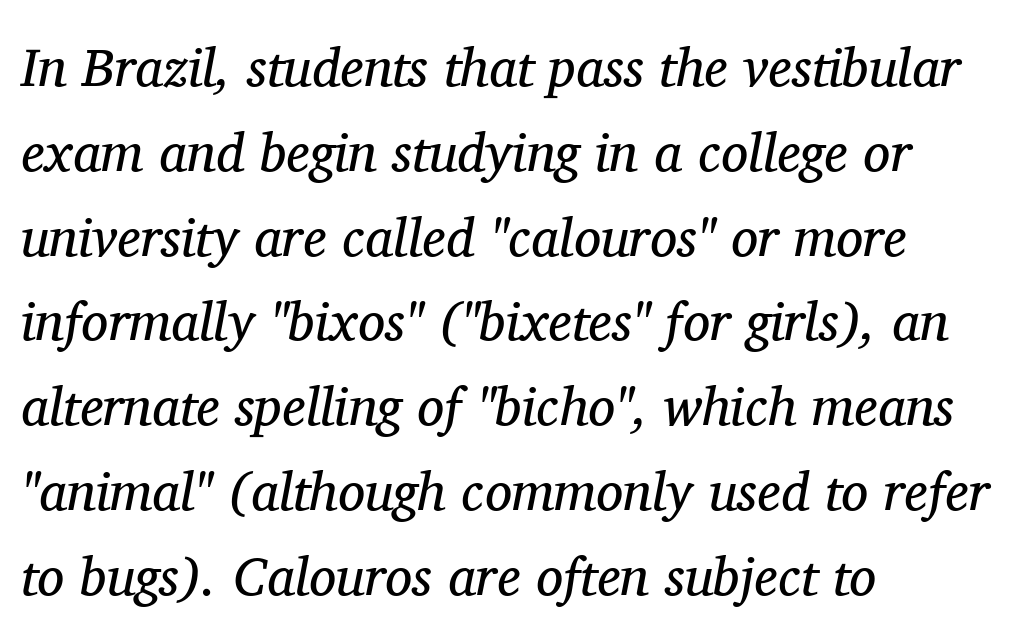
{"serif": "yes", "italic": "yes", "lean": "right", "slant_degrees": 11, "bold": "no", "weight": "regular", "width": "normal", "stroke_contrast": "medium", "x_height": "medium", "monospaced": "no", "underline": "no", "align": "left", "line_spacing": "normal", "line_spacing_ratio": 1.57, "letter_spacing": "normal", "letter_spacing_em": 0.0, "glyph_px": 54}
